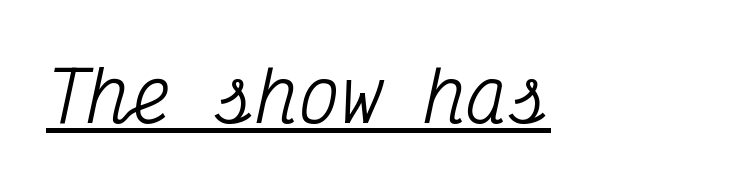
If you drew a line through each stem, it would be angled. Spacing verdict: monospaced, one width for all characters. To sum up the face: it has serifs. Default kerning and tracking; the words read as compact shapes. You can see a thin bar hugging the bottom of the glyphs.
